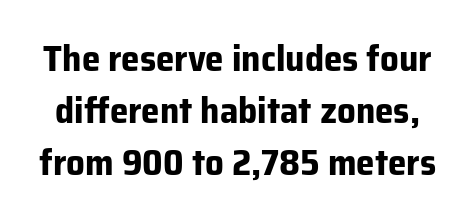
{"serif": "no", "italic": "no", "bold": "yes", "weight": "bold", "width": "normal", "stroke_contrast": "low", "x_height": "medium", "monospaced": "no", "underline": "no", "line_spacing": "normal", "line_spacing_ratio": 1.41, "letter_spacing": "normal", "letter_spacing_em": 0.0, "glyph_px": 37}
